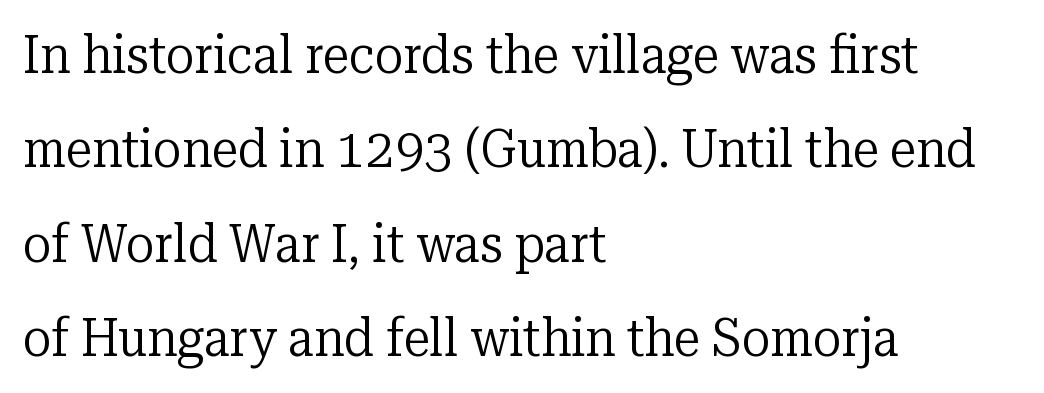
Default kerning and tracking; the words read as compact shapes. The foot of each line stays bare and open. Stem width sits at or under what a default text font uses. Notice how the stems are strictly vertical — no italics here. The passage is arranged the way most books set body copy — flush left.
